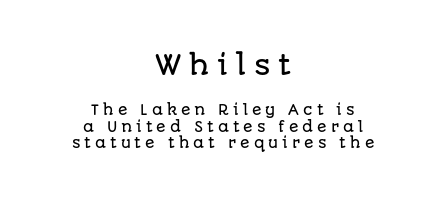
{"italic": "no", "underline": "no", "align": "center", "line_spacing_ratio": 1.18, "letter_spacing": "wide", "letter_spacing_em": 0.28, "larger_block": "first", "size_ratio": 1.93, "glyph_px": 27}
